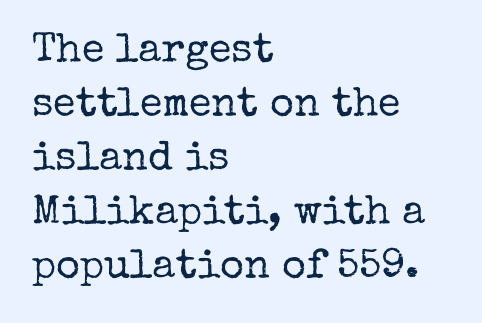
{"serif": "yes", "italic": "no", "bold": "no", "weight": "regular", "width": "normal", "stroke_contrast": "low", "x_height": "medium", "monospaced": "no", "underline": "no", "align": "left", "line_spacing": "normal", "line_spacing_ratio": 1.32, "letter_spacing": "normal", "letter_spacing_em": 0.0, "glyph_px": 41}
